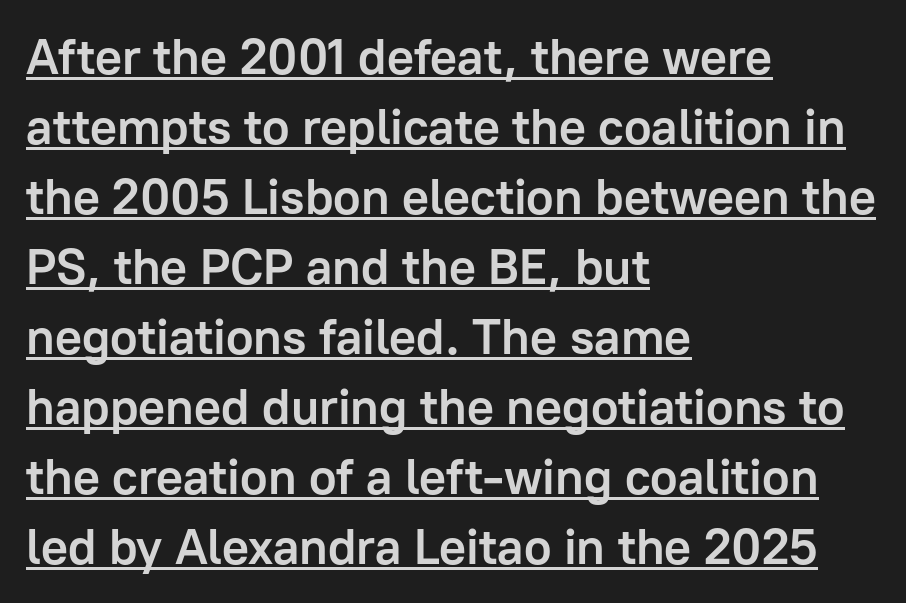
{"serif": "no", "italic": "no", "bold": "yes", "weight": "semibold", "width": "normal", "stroke_contrast": "low", "x_height": "medium", "monospaced": "no", "underline": "yes", "align": "left", "line_spacing": "normal", "line_spacing_ratio": 1.4, "letter_spacing": "normal", "letter_spacing_em": 0.0, "glyph_px": 50}
